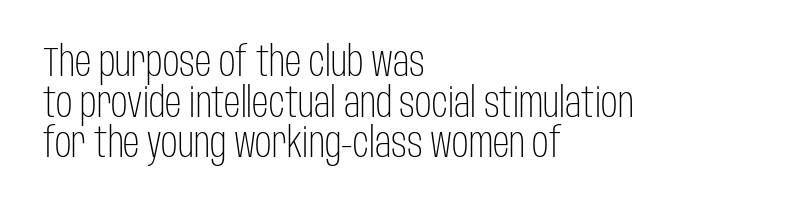
Q: Is the text bold? A: No.
Q: Is the text italic (slanted)? A: No, it is upright.
Q: Is the typeface a serif or a sans-serif typeface? A: Sans-serif.
Q: Is the text underlined? A: No.
Q: How is the paragraph aligned? A: Left-aligned.
Q: Is the spacing between letters normal or unusually wide? A: Normal.
Q: Is the spacing between lines tight, normal or loose? A: Tight.
Q: Width (condensed, normal, or wide)? A: Condensed.
Q: Stroke contrast? A: Low.
Q: x-height? A: Large.
Q: Monospaced? A: No.
